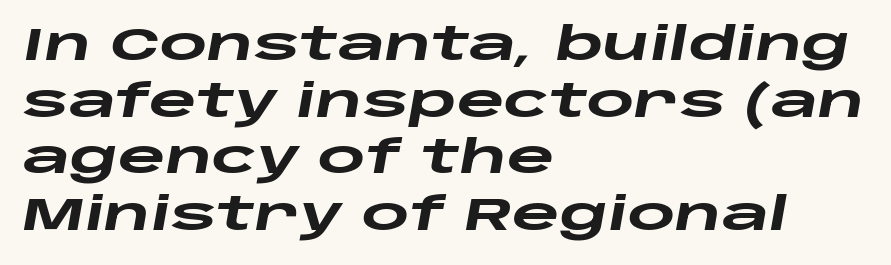
{"italic": "yes", "lean": "right", "slant_degrees": 10, "bold": "yes", "weight": "heavy", "width": "wide", "stroke_contrast": "low", "x_height": "large", "monospaced": "no", "underline": "no", "align": "left", "line_spacing_ratio": 1.23, "letter_spacing": "normal", "letter_spacing_em": 0.0, "glyph_px": 46}
